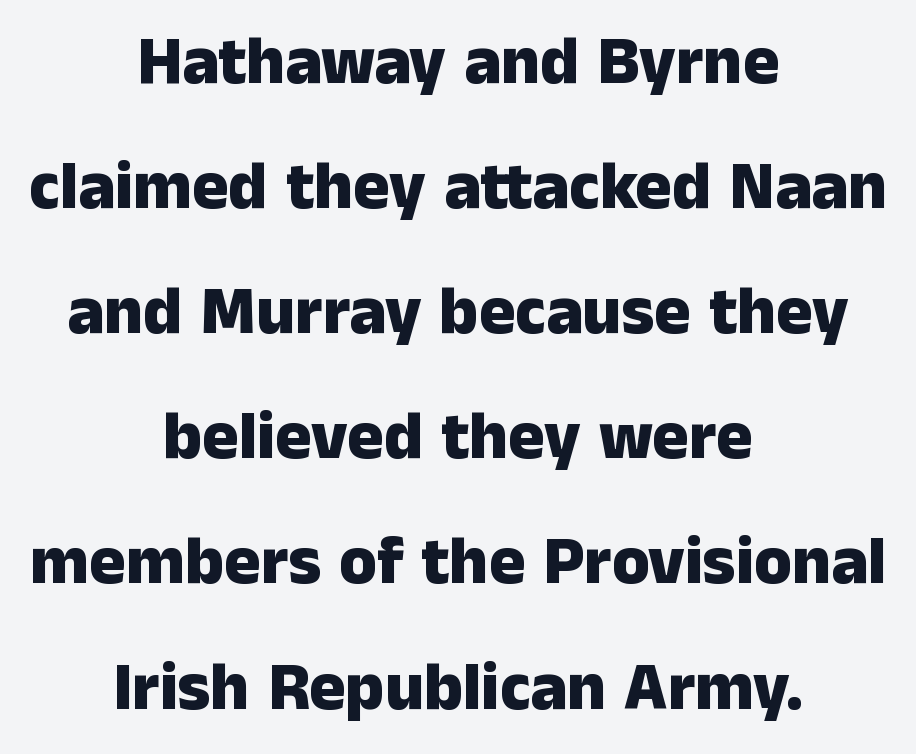
{"serif": "no", "italic": "no", "bold": "yes", "weight": "heavy", "width": "normal", "stroke_contrast": "low", "x_height": "medium", "monospaced": "no", "underline": "no", "align": "center", "line_spacing_ratio": 1.84, "letter_spacing": "normal", "letter_spacing_em": 0.0, "glyph_px": 68}
